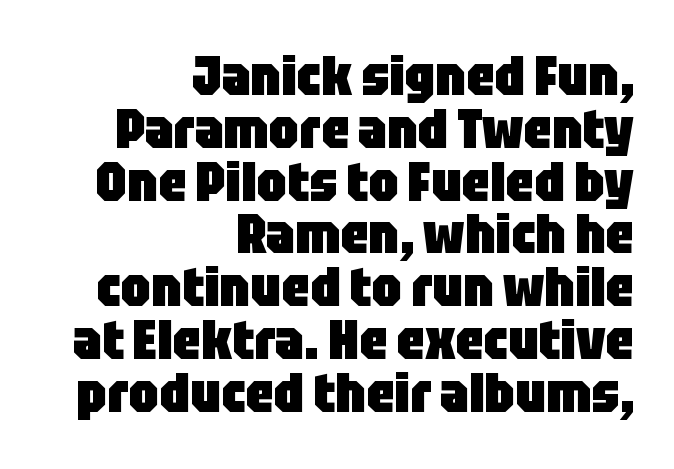
{"serif": "no", "italic": "no", "bold": "yes", "weight": "heavy", "width": "condensed", "stroke_contrast": "low", "x_height": "large", "monospaced": "no", "underline": "no", "align": "right", "line_spacing": "tight", "line_spacing_ratio": 0.96, "letter_spacing": "normal", "letter_spacing_em": 0.0, "glyph_px": 55}
